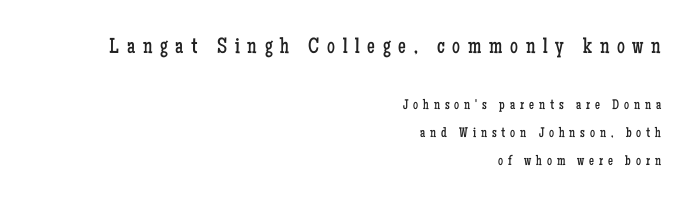
Style check: upright. Block one is the big one; block two sits smaller underneath. The setting favours the right margin, as signatures and pull-quotes sometimes do. Summary of vertical rhythm: relaxed, with wide interline spacing. Nobody drew a line under any word here. The passage shown is not bold in any degree.
